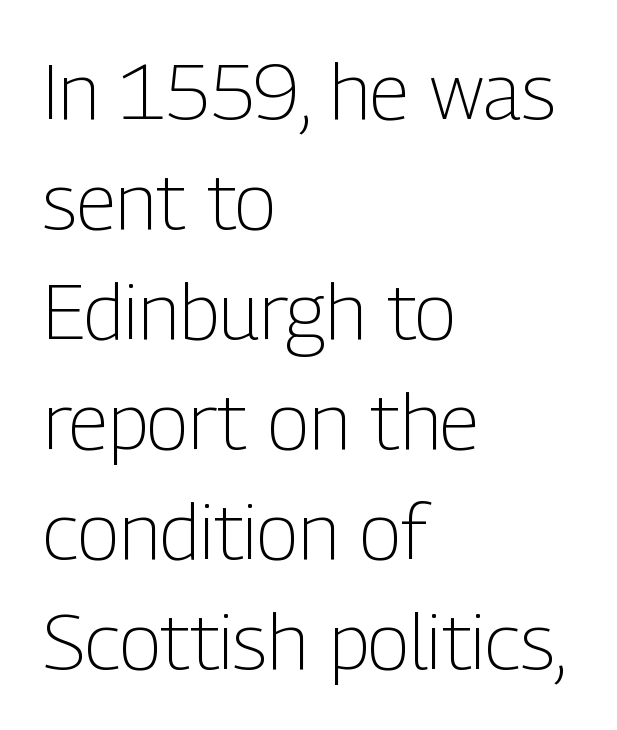
Just letters on the line, the space beneath them empty. A light-to-regular cut is what we see here. Is there any slant? The stems are plumb. Leading matches the norm, producing a regular column.
